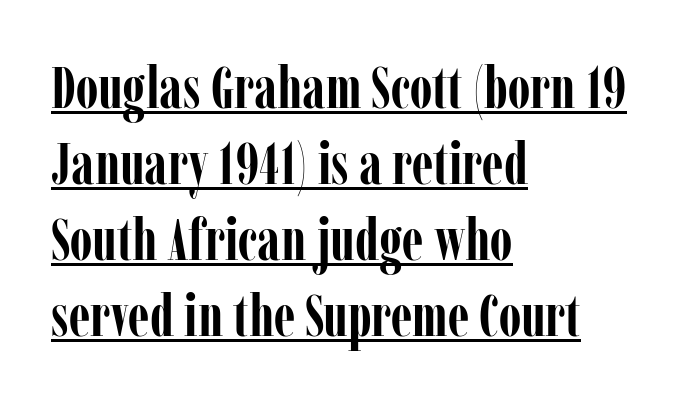
The image shows 59 px semibold, condensed serif type, upright; set left-aligned, normal line spacing (1.29x), normal letter spacing, underlined; low stroke contrast and a medium x-height.
